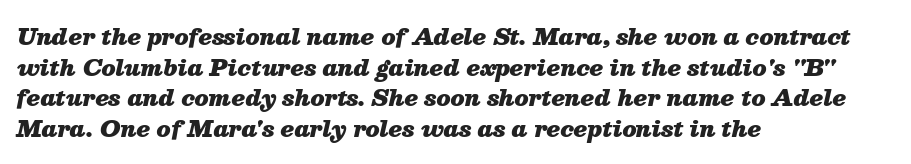
{"italic": "yes", "lean": "right", "slant_degrees": 13, "bold": "yes", "underline": "no", "align": "left", "line_spacing": "normal", "line_spacing_ratio": 1.39, "letter_spacing": "normal", "letter_spacing_em": 0.0, "glyph_px": 22}
